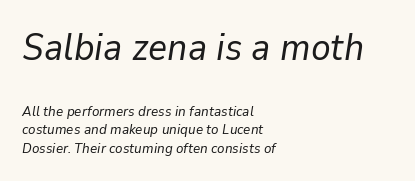
{"italic": "yes", "lean": "right", "slant_degrees": 9, "bold": "no", "weight": "regular", "width": "normal", "stroke_contrast": "low", "x_height": "medium", "monospaced": "no", "underline": "no", "align": "left", "line_spacing": "normal", "line_spacing_ratio": 1.33, "letter_spacing": "normal", "letter_spacing_em": 0.0, "larger_block": "first", "size_ratio": 2.64, "glyph_px": 37}
